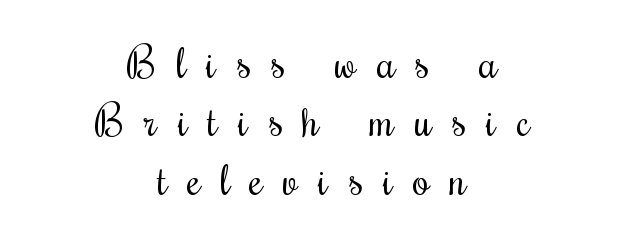
The image shows 43 px regular-weight, condensed serif type; set centered, normal line spacing (1.36x), unusually wide letter spacing (+0.47 em), not underlined; medium stroke contrast and a small x-height.
